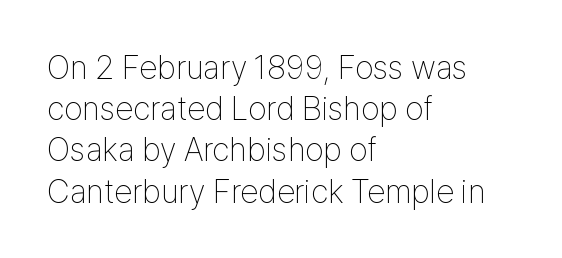
The image shows 33 px thin, condensed sans-serif type, upright; set left-aligned, normal line spacing (1.25x), normal letter spacing, not underlined; low stroke contrast and a medium x-height.
